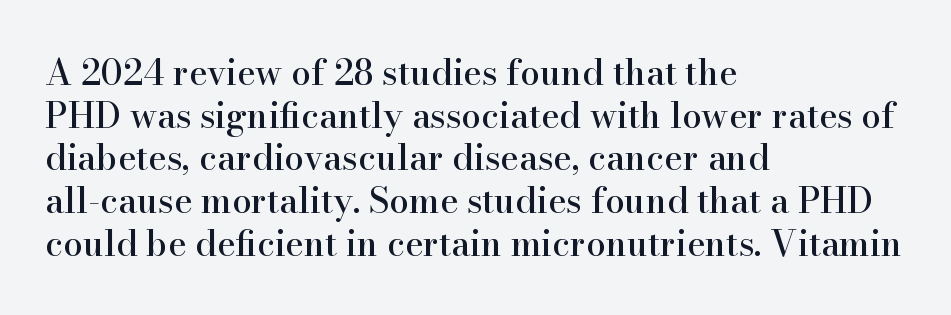
{"serif": "yes", "italic": "no", "width": "normal", "stroke_contrast": "high", "x_height": "small", "monospaced": "no", "underline": "no", "align": "left", "line_spacing_ratio": 1.22, "letter_spacing": "normal", "letter_spacing_em": 0.0, "glyph_px": 35}
